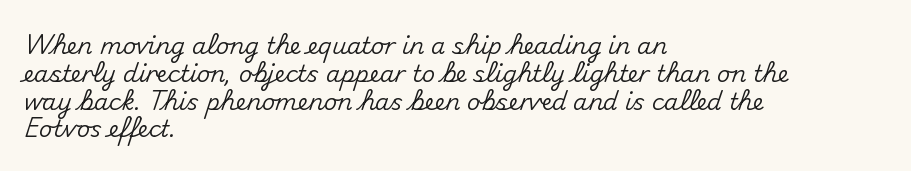
Q: Is the text italic (slanted)? A: Yes.
Q: Is the text underlined? A: No.
Q: How is the paragraph aligned? A: Left-aligned.
Q: Is the spacing between letters normal or unusually wide? A: Normal.
